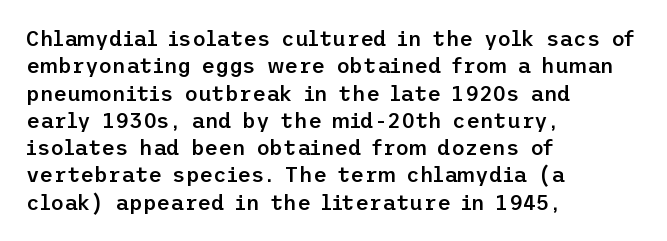
Q: Is the text bold? A: Semi-bold.
Q: Is the text italic (slanted)? A: No, it is upright.
Q: Is the text underlined? A: No.
Q: How is the paragraph aligned? A: Left-aligned.
Q: Is the spacing between letters normal or unusually wide? A: Normal.
Q: Is the spacing between lines tight, normal or loose? A: Normal.
